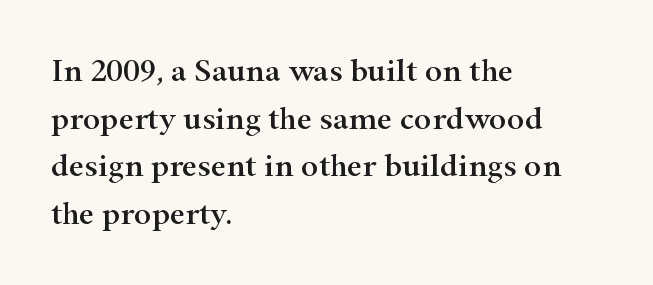
Q: Is the text italic (slanted)? A: No, it is upright.
Q: Is the typeface a serif or a sans-serif typeface? A: Serif.
Q: Is the text underlined? A: No.
Q: How is the paragraph aligned? A: Left-aligned.
Q: Is the spacing between letters normal or unusually wide? A: Normal.
Q: Is the spacing between lines tight, normal or loose? A: Normal.
Q: Width (condensed, normal, or wide)? A: Wide.
Q: Stroke contrast? A: High.
Q: x-height? A: Small.
Q: Monospaced? A: No.
